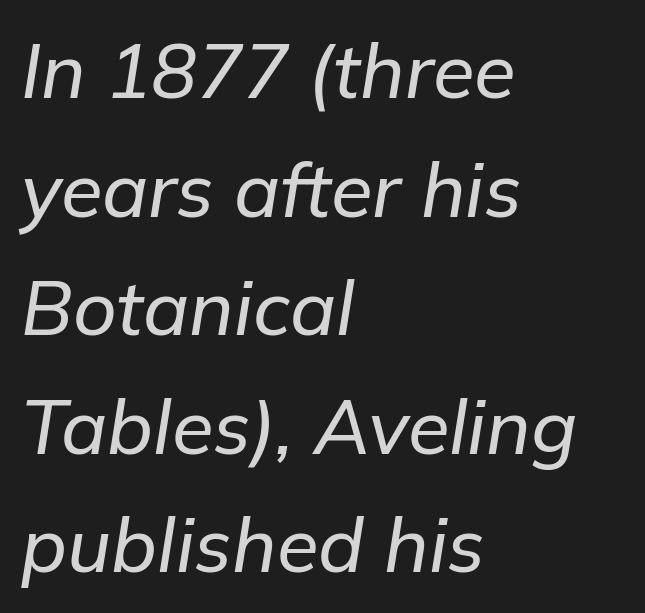
{"italic": "yes", "lean": "right", "slant_degrees": 9, "width": "normal", "stroke_contrast": "low", "x_height": "medium", "monospaced": "no", "underline": "no", "align": "left", "line_spacing": "normal", "line_spacing_ratio": 1.56, "letter_spacing": "normal", "letter_spacing_em": 0.0, "glyph_px": 76}
